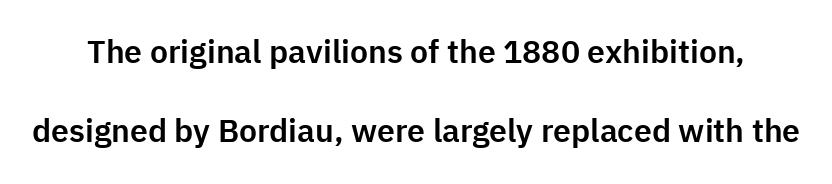
The image shows 32 px sans-serif type, upright; set loose line spacing (2.46x), normal letter spacing, not underlined; low stroke contrast and a medium x-height.
